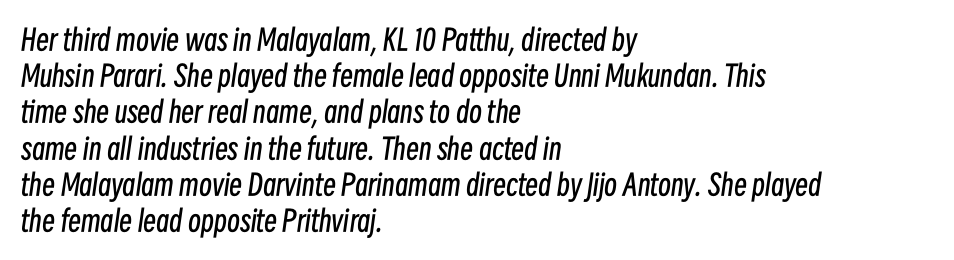
{"italic": "yes", "lean": "right", "slant_degrees": 8, "bold": "no", "weight": "regular", "width": "condensed", "stroke_contrast": "low", "x_height": "medium", "monospaced": "no", "underline": "no", "align": "left", "line_spacing": "normal", "line_spacing_ratio": 1.25, "letter_spacing": "normal", "letter_spacing_em": 0.0, "glyph_px": 29}
